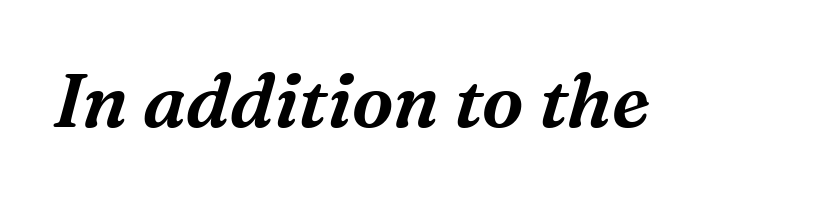
The image shows 75 px serif type, italic (leaning right); set normal letter spacing, not underlined; medium stroke contrast and a medium x-height.
